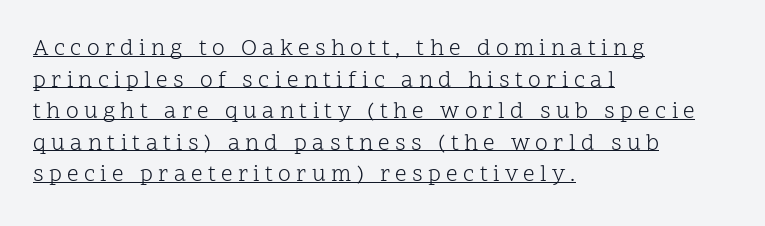
The image shows 23 px text type, upright; set left-aligned, normal line spacing (1.37x), unusually wide letter spacing (+0.23 em), underlined.
